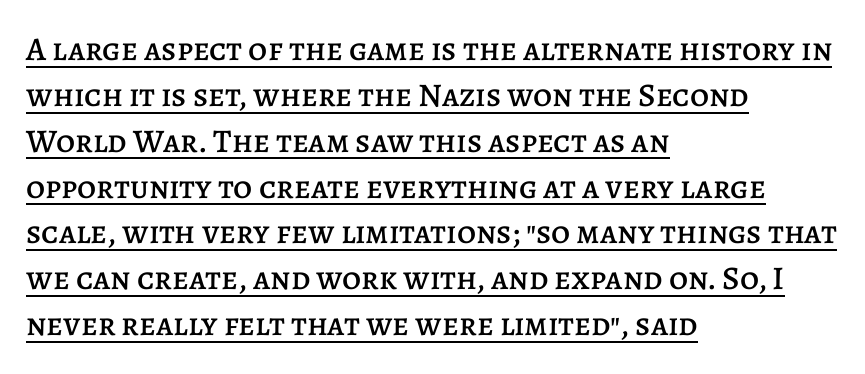
{"italic": "no", "width": "normal", "stroke_contrast": "low", "x_height": "large", "monospaced": "no", "underline": "yes", "align": "left", "line_spacing": "normal", "line_spacing_ratio": 1.39, "letter_spacing": "normal", "letter_spacing_em": 0.0, "glyph_px": 33}
